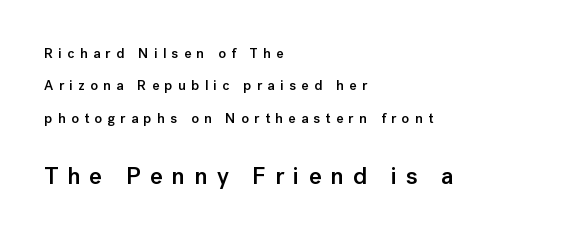
The image shows 24 px text type, upright; set left-aligned, loose line spacing (2.32x), unusually wide letter spacing (+0.38 em), not underlined; the second (bottom) block is 1.71x larger.
